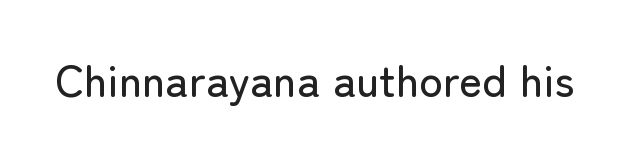
Q: Is the text italic (slanted)? A: No, it is upright.
Q: Is the typeface a serif or a sans-serif typeface? A: Sans-serif.
Q: Is the text underlined? A: No.
Q: Is the spacing between letters normal or unusually wide? A: Normal.
Q: Width (condensed, normal, or wide)? A: Normal.
Q: Stroke contrast? A: Low.
Q: x-height? A: Medium.
Q: Monospaced? A: No.
